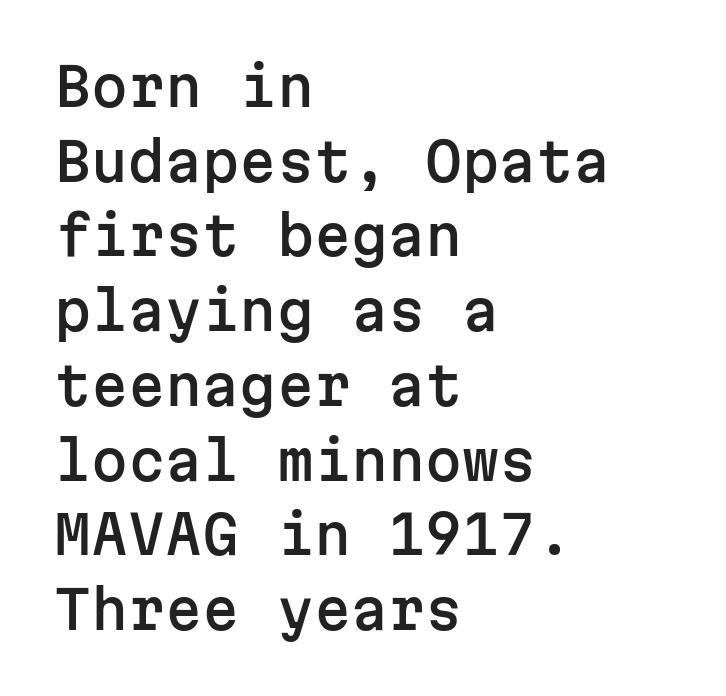
The image shows 53 px sans-serif type, upright, monospaced; set left-aligned, normal line spacing (1.41x), normal letter spacing, not underlined; low stroke contrast and a medium x-height.
